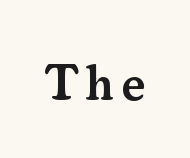
{"serif": "yes", "italic": "no", "bold": "semi", "weight": "semibold", "width": "normal", "stroke_contrast": "medium", "x_height": "small", "monospaced": "no", "underline": "no", "glyph_px": 51}
